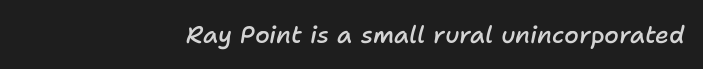
Q: Is the text bold? A: Semi-bold.
Q: Is the text italic (slanted)? A: Yes, it leans right by about 11 degrees.
Q: Is the text underlined? A: No.
Q: How is the paragraph aligned? A: Right-aligned.
Q: Is the spacing between letters normal or unusually wide? A: Normal.
